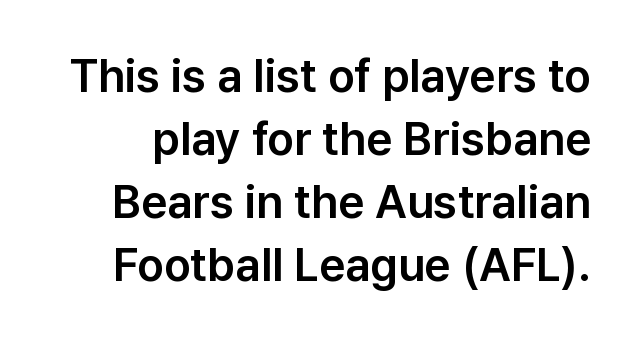
{"serif": "no", "italic": "no", "width": "normal", "stroke_contrast": "low", "x_height": "medium", "monospaced": "no", "underline": "no", "line_spacing": "normal", "line_spacing_ratio": 1.37, "letter_spacing": "normal", "letter_spacing_em": 0.0, "glyph_px": 46}
